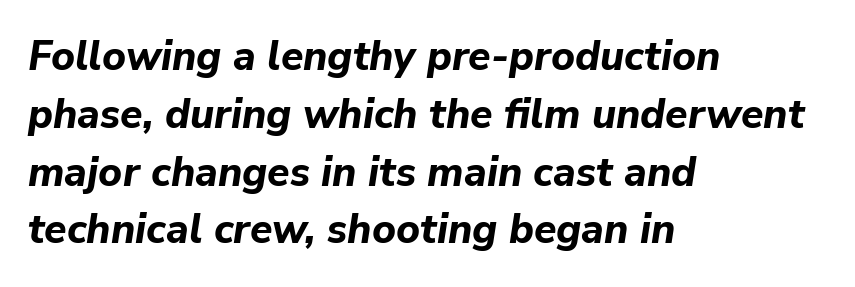
{"italic": "yes", "lean": "right", "slant_degrees": 9, "bold": "yes", "weight": "bold", "width": "normal", "stroke_contrast": "low", "x_height": "medium", "monospaced": "no", "underline": "no", "align": "left", "line_spacing": "normal", "line_spacing_ratio": 1.41, "letter_spacing": "normal", "letter_spacing_em": 0.0, "glyph_px": 41}
